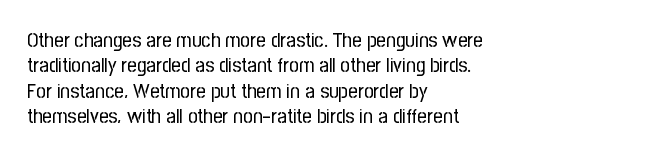
Q: Is the text bold? A: No.
Q: Is the text italic (slanted)? A: No, it is upright.
Q: Is the text underlined? A: No.
Q: How is the paragraph aligned? A: Left-aligned.
Q: Is the spacing between letters normal or unusually wide? A: Normal.
